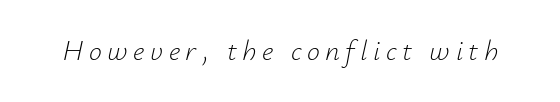
The image shows 29 px light type, italic (leaning right); set not underlined; low stroke contrast and a small x-height.
